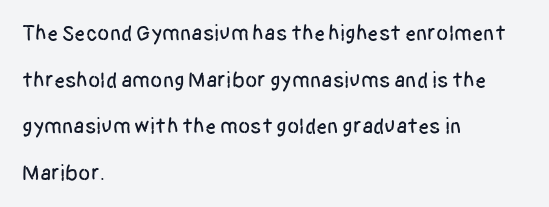
{"italic": "no", "underline": "no", "align": "left", "line_spacing": "loose", "line_spacing_ratio": 2.12, "letter_spacing": "normal", "letter_spacing_em": 0.0, "glyph_px": 22}
